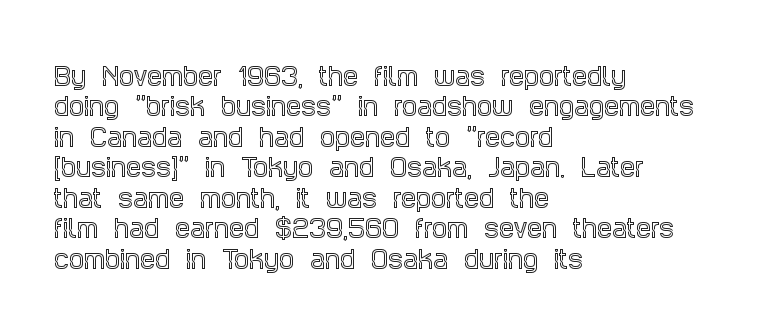
{"italic": "no", "underline": "no", "align": "left", "line_spacing": "normal", "line_spacing_ratio": 1.27, "letter_spacing": "normal", "letter_spacing_em": 0.0, "glyph_px": 24}
